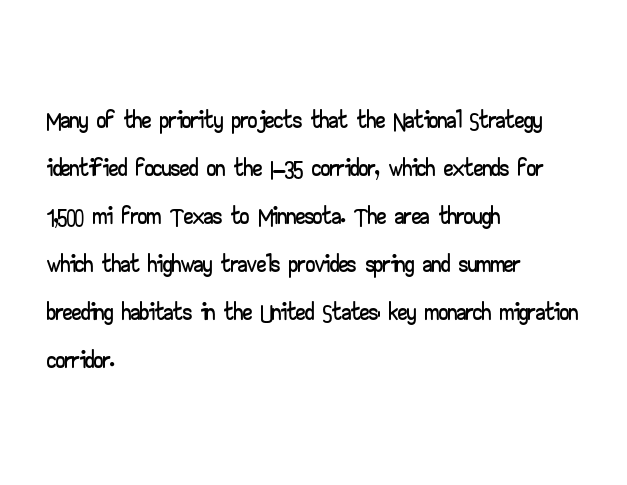
{"serif": "no", "italic": "no", "width": "wide", "stroke_contrast": "low", "x_height": "small", "monospaced": "no", "underline": "no", "align": "left", "line_spacing": "normal", "line_spacing_ratio": 1.3, "letter_spacing": "normal", "letter_spacing_em": 0.0, "glyph_px": 37}
